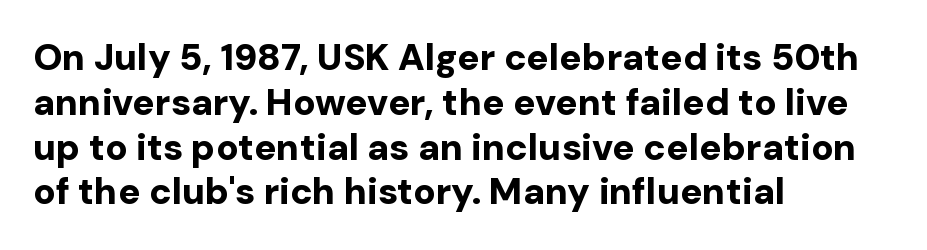
The image shows 37 px bold sans-serif type, upright; set left-aligned, line spacing 1.21x, normal letter spacing, not underlined; low stroke contrast and a medium x-height.
